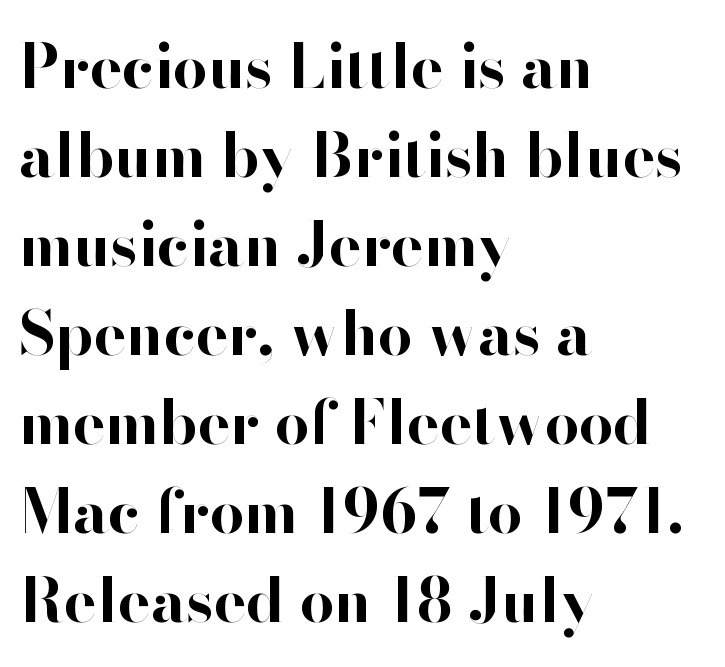
Q: Is the text bold? A: Yes.
Q: Is the text italic (slanted)? A: No, it is upright.
Q: Is the typeface a serif or a sans-serif typeface? A: Sans-serif.
Q: Is the text underlined? A: No.
Q: How is the paragraph aligned? A: Left-aligned.
Q: Is the spacing between letters normal or unusually wide? A: Normal.
Q: Is the spacing between lines tight, normal or loose? A: Normal.
Q: Width (condensed, normal, or wide)? A: Normal.
Q: Stroke contrast? A: High.
Q: x-height? A: Small.
Q: Monospaced? A: No.
